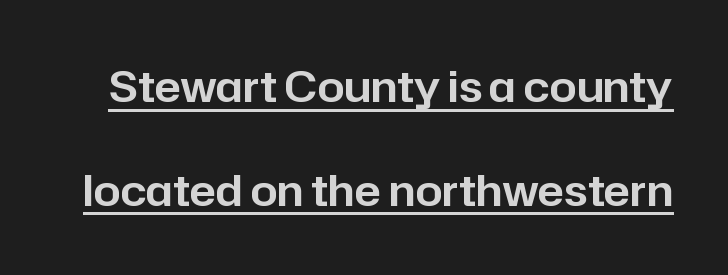
Nope, not italic — everything's standing straight. This is underlined copy, the kind a proofreader might mark for attention. The letters sit at their default tracking, neither squeezed nor spread. Each new line begins a long way beneath the previous one.
